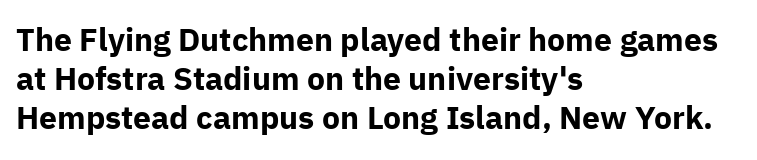
The image shows 32 px bold sans-serif type, upright; set left-aligned, line spacing 1.22x, normal letter spacing, not underlined; low stroke contrast and a medium x-height.
